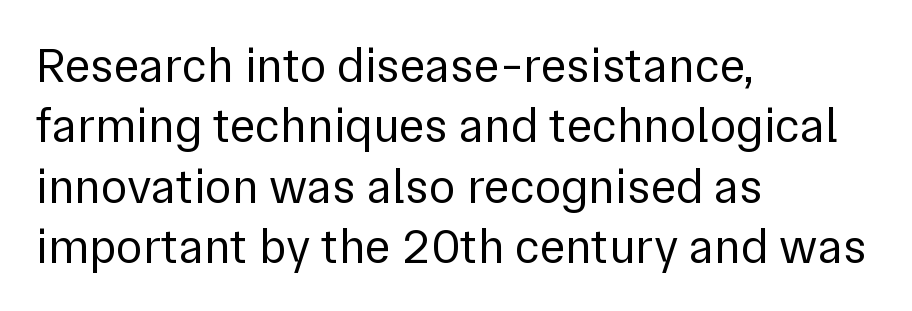
{"serif": "no", "italic": "no", "bold": "no", "weight": "regular", "width": "normal", "stroke_contrast": "low", "x_height": "medium", "monospaced": "no", "underline": "no", "align": "left", "line_spacing_ratio": 1.23, "letter_spacing": "normal", "letter_spacing_em": 0.0, "glyph_px": 49}
